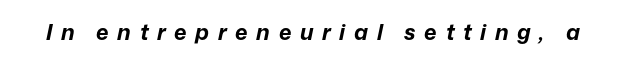
The image shows 22 px bold type, italic (leaning right); set unusually wide letter spacing (+0.39 em), not underlined.
